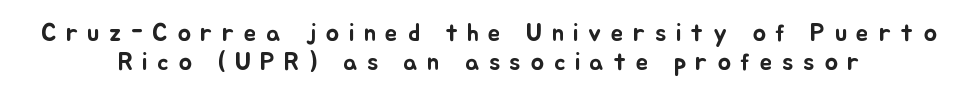
Q: Is the text italic (slanted)? A: No, it is upright.
Q: Is the text underlined? A: No.
Q: How is the paragraph aligned? A: Centered.
Q: Is the spacing between letters normal or unusually wide? A: Unusually wide.
Q: Is the spacing between lines tight, normal or loose? A: Tight.
